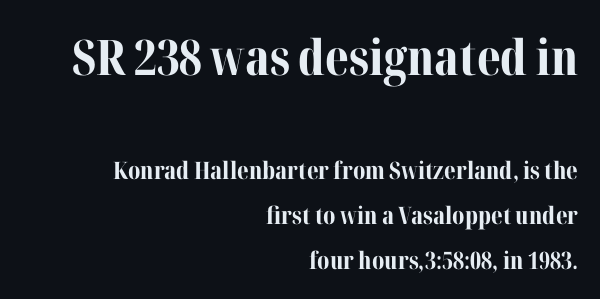
Q: Is the text bold? A: Yes.
Q: Is the text italic (slanted)? A: No, it is upright.
Q: Is the typeface a serif or a sans-serif typeface? A: Serif.
Q: Is the text underlined? A: No.
Q: How is the paragraph aligned? A: Right-aligned.
Q: Is the spacing between letters normal or unusually wide? A: Normal.
Q: Which block of text is set in a larger size, the first (top) or the second (bottom)? A: The first (top) one.
Q: Width (condensed, normal, or wide)? A: Normal.
Q: Stroke contrast? A: Medium.
Q: x-height? A: Medium.
Q: Monospaced? A: No.
